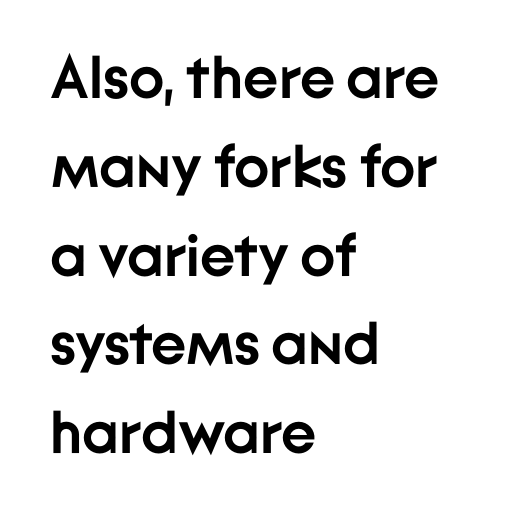
{"serif": "no", "italic": "no", "bold": "yes", "weight": "semibold", "width": "normal", "stroke_contrast": "low", "x_height": "medium", "monospaced": "no", "underline": "no", "align": "left", "line_spacing": "normal", "line_spacing_ratio": 1.48, "letter_spacing": "normal", "letter_spacing_em": 0.0, "glyph_px": 60}
